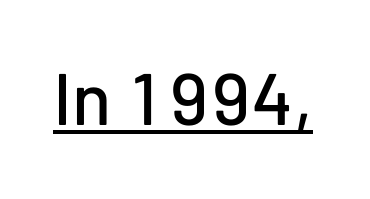
{"serif": "no", "italic": "no", "width": "normal", "stroke_contrast": "low", "x_height": "medium", "monospaced": "no", "underline": "yes", "letter_spacing": "normal", "letter_spacing_em": 0.0, "glyph_px": 73}
